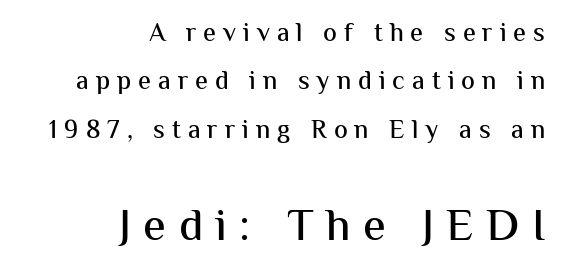
Q: Is the text italic (slanted)? A: No, it is upright.
Q: Is the typeface a serif or a sans-serif typeface? A: Sans-serif.
Q: Is the text underlined? A: No.
Q: How is the paragraph aligned? A: Right-aligned.
Q: Is the spacing between letters normal or unusually wide? A: Unusually wide.
Q: Which block of text is set in a larger size, the first (top) or the second (bottom)? A: The second (bottom) one.
Q: Width (condensed, normal, or wide)? A: Normal.
Q: Stroke contrast? A: Medium.
Q: x-height? A: Medium.
Q: Monospaced? A: No.
